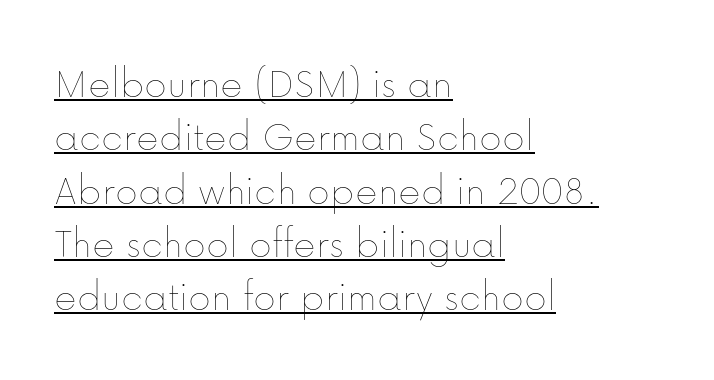
{"italic": "no", "bold": "no", "weight": "thin", "width": "normal", "stroke_contrast": "low", "x_height": "medium", "monospaced": "no", "underline": "yes", "align": "left", "line_spacing_ratio": 1.24, "letter_spacing": "normal", "letter_spacing_em": 0.0, "glyph_px": 43}
